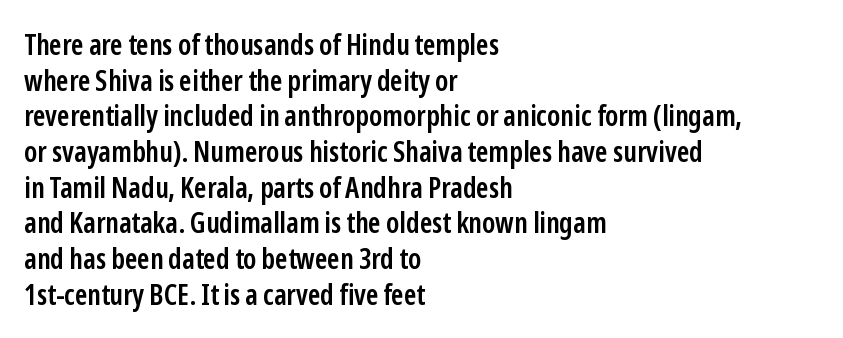
Q: Is the text bold? A: Semi-bold.
Q: Is the text italic (slanted)? A: No, it is upright.
Q: Is the typeface a serif or a sans-serif typeface? A: Sans-serif.
Q: Is the text underlined? A: No.
Q: How is the paragraph aligned? A: Left-aligned.
Q: Is the spacing between letters normal or unusually wide? A: Normal.
Q: Width (condensed, normal, or wide)? A: Condensed.
Q: Stroke contrast? A: Low.
Q: x-height? A: Medium.
Q: Monospaced? A: No.
